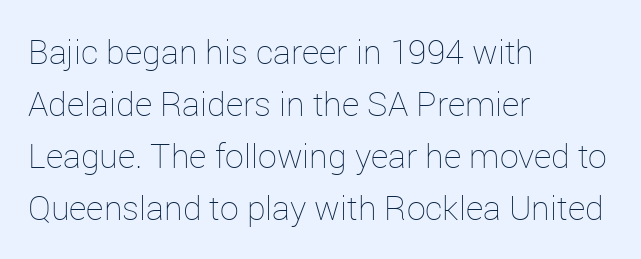
Q: Is the text bold? A: No.
Q: Is the text italic (slanted)? A: No, it is upright.
Q: Is the text underlined? A: No.
Q: How is the paragraph aligned? A: Left-aligned.
Q: Is the spacing between letters normal or unusually wide? A: Normal.
Q: Is the spacing between lines tight, normal or loose? A: Normal.
Q: Width (condensed, normal, or wide)? A: Normal.
Q: Stroke contrast? A: Low.
Q: x-height? A: Medium.
Q: Monospaced? A: No.
